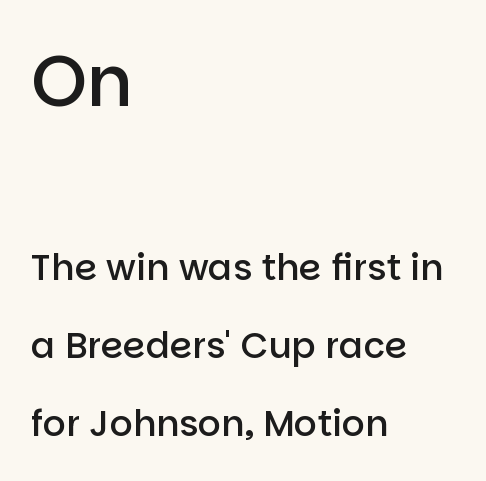
Line starts are locked; line ends wander. Line spacing here is loose. This sample uses a sans-serif face. Nothing unusual about the tracking: characters are spaced as the font intends. How heavy is the stroke? Medium-heavy — a semibold, shy of bold.
